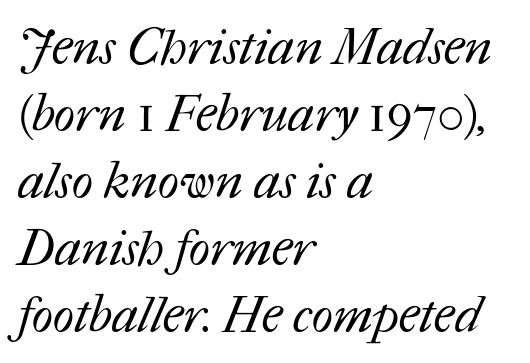
On a weight scale, this lands at 450 or below. Short note: letters normally spaced. Vertical spacing — default. You could not count columns in this text — the font is proportionally spaced. Anything drawn beneath the words? Only blank space. Left-aligned paragraph, ragged on the right.
